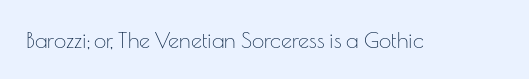
The image shows 22 px text type, upright; set normal letter spacing, not underlined.
